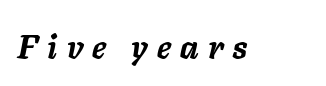
The image shows 33 px semibold type, italic (leaning right); set unusually wide letter spacing (+0.28 em), not underlined; low stroke contrast and a medium x-height.
